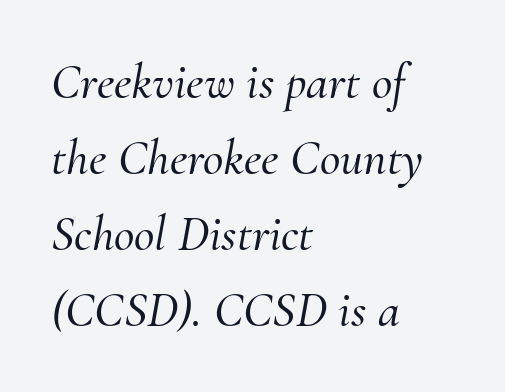
Q: Is the text italic (slanted)? A: Yes, it leans right by about 10 degrees.
Q: Is the typeface a serif or a sans-serif typeface? A: Serif.
Q: Is the text underlined? A: No.
Q: How is the paragraph aligned? A: Left-aligned.
Q: Is the spacing between letters normal or unusually wide? A: Normal.
Q: Is the spacing between lines tight, normal or loose? A: Normal.
Q: Width (condensed, normal, or wide)? A: Normal.
Q: Stroke contrast? A: Medium.
Q: x-height? A: Small.
Q: Monospaced? A: No.
